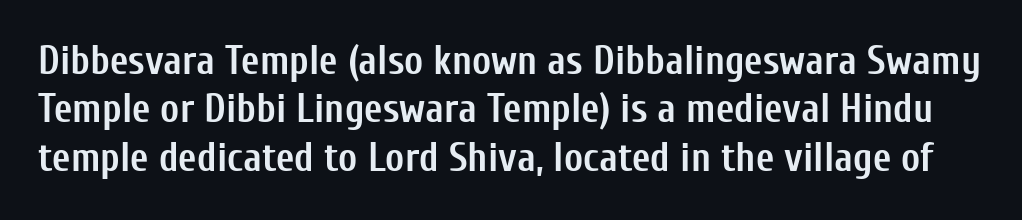
This is heavy type, rendered in bold. The face used here is rendered with its standard letterfit. Is this a fixed-width face? No — the glyphs have proportional, varying widths. The glyphs in this specimen are sans serif. The letters stand upright; this is a roman face.
